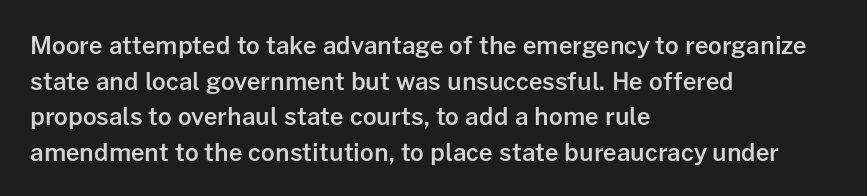
A semibold gives these letters moderate extra thickness, short of bold. Line spacing here is normal. Short note: letters normally spaced. Designer's note — italics off, roman on. A clean baseline with only descenders dipping below it. Line beginnings align vertically; line endings do not.
